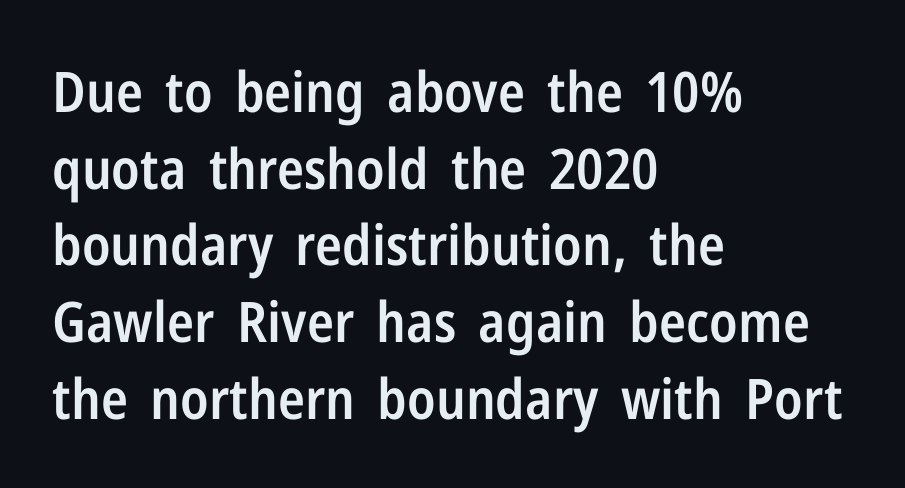
The image shows 56 px semibold, condensed sans-serif type, upright; set left-aligned, normal line spacing (1.37x), normal letter spacing, not underlined; low stroke contrast and a medium x-height.
